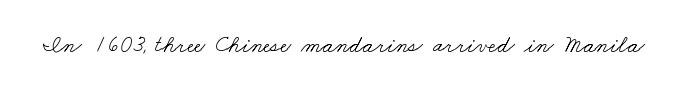
The image shows 24 px text type; set normal letter spacing, not underlined.
